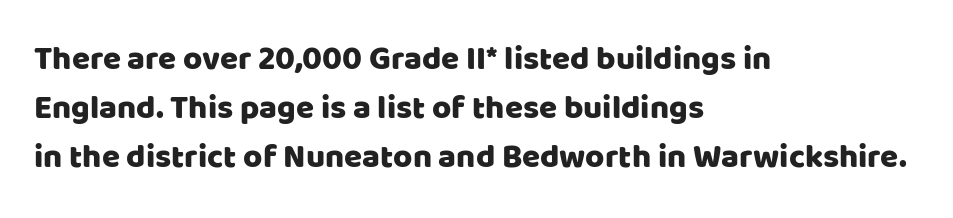
The passage shown is not underscored anywhere. These lines are rendered in a variable-pitch font. What stands out about the letter spacing? Nothing — it is the standard amount. Is there any slant? The stems are plumb. Compared with typical paragraphs, the rows here are spaced about the same.
